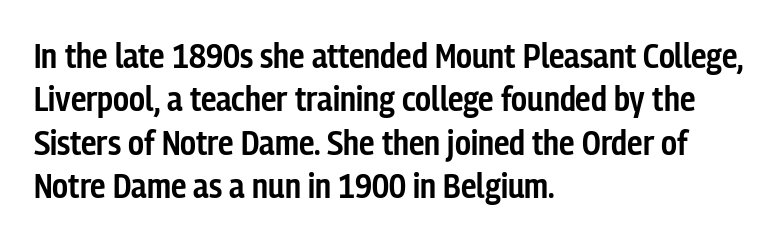
{"serif": "no", "italic": "no", "bold": "semi", "weight": "semibold", "width": "condensed", "stroke_contrast": "low", "x_height": "medium", "monospaced": "no", "underline": "no", "align": "left", "line_spacing_ratio": 1.24, "letter_spacing": "normal", "letter_spacing_em": 0.0, "glyph_px": 35}
